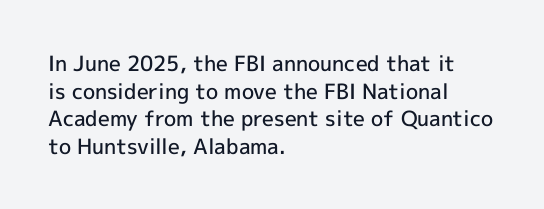
{"italic": "no", "bold": "semi", "underline": "no", "align": "left", "line_spacing": "normal", "line_spacing_ratio": 1.31, "letter_spacing": "normal", "letter_spacing_em": 0.0, "glyph_px": 21}
